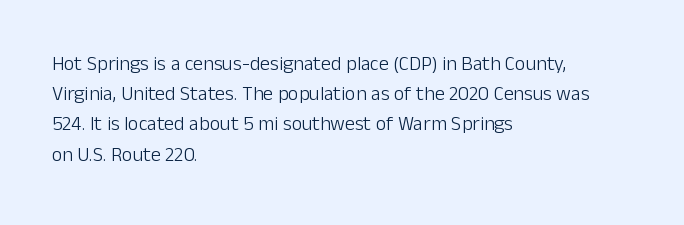
Q: Is the text bold? A: No.
Q: Is the text italic (slanted)? A: No, it is upright.
Q: Is the text underlined? A: No.
Q: How is the paragraph aligned? A: Left-aligned.
Q: Is the spacing between letters normal or unusually wide? A: Normal.
Q: Is the spacing between lines tight, normal or loose? A: Normal.
